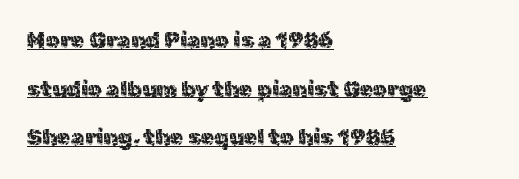
{"italic": "no", "underline": "yes", "align": "left", "line_spacing": "loose", "line_spacing_ratio": 2.21, "letter_spacing": "normal", "letter_spacing_em": 0.0, "glyph_px": 22}
